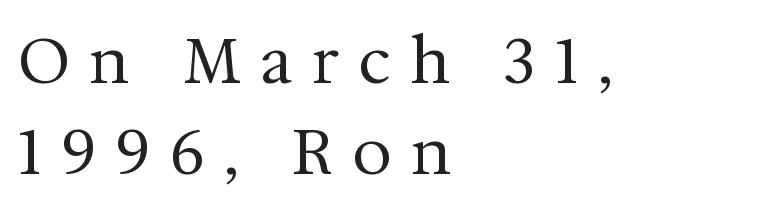
{"serif": "yes", "italic": "no", "bold": "no", "weight": "regular", "width": "normal", "stroke_contrast": "medium", "x_height": "medium", "monospaced": "no", "underline": "no", "align": "left", "line_spacing": "normal", "line_spacing_ratio": 1.46, "letter_spacing": "wide", "letter_spacing_em": 0.33, "glyph_px": 62}
